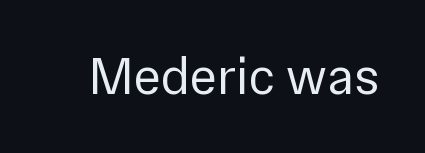
{"serif": "no", "italic": "no", "bold": "no", "weight": "regular", "width": "normal", "x_height": "medium", "monospaced": "no", "underline": "no", "letter_spacing": "normal", "letter_spacing_em": 0.0, "glyph_px": 52}
